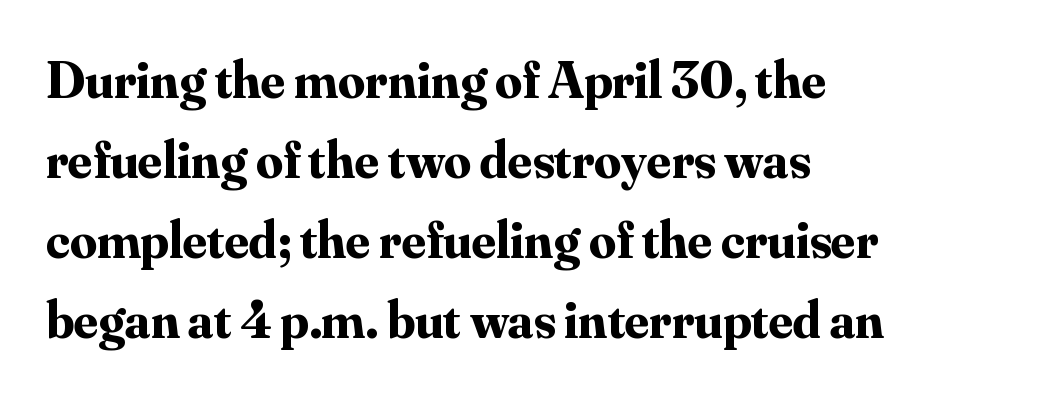
{"serif": "yes", "italic": "no", "bold": "yes", "weight": "bold", "width": "normal", "stroke_contrast": "medium", "x_height": "small", "monospaced": "no", "underline": "no", "align": "left", "line_spacing": "normal", "line_spacing_ratio": 1.51, "letter_spacing": "normal", "letter_spacing_em": 0.0, "glyph_px": 53}
